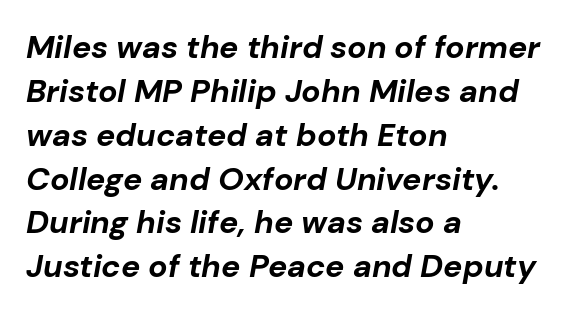
The image shows 32 px bold type, italic (leaning right); set left-aligned, normal line spacing (1.37x), normal letter spacing, not underlined; low stroke contrast and a medium x-height.
